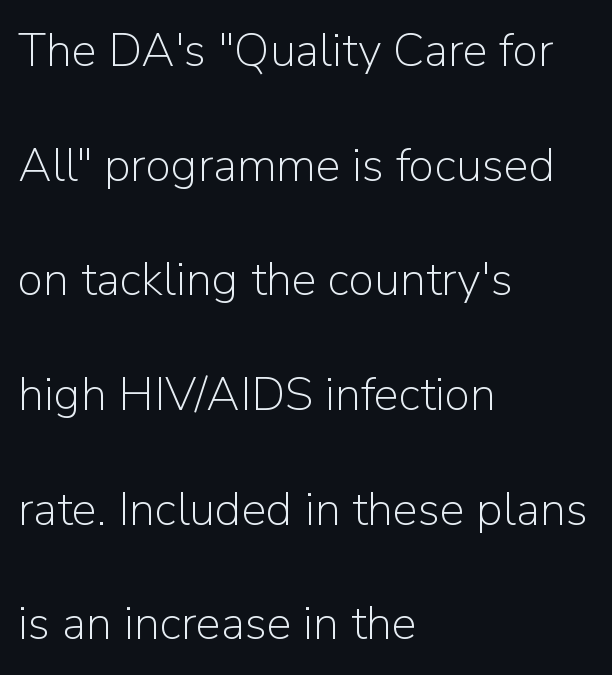
The image shows 47 px light sans-serif type, upright; set left-aligned, loose line spacing (2.44x), normal letter spacing, not underlined; low stroke contrast and a medium x-height.
